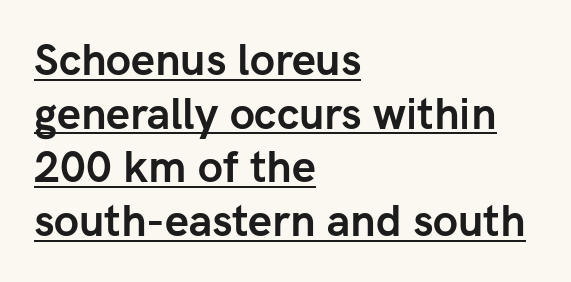
Q: Is the text bold? A: Yes.
Q: Is the text italic (slanted)? A: No, it is upright.
Q: Is the typeface a serif or a sans-serif typeface? A: Sans-serif.
Q: Is the text underlined? A: Yes.
Q: How is the paragraph aligned? A: Left-aligned.
Q: Is the spacing between letters normal or unusually wide? A: Normal.
Q: Is the spacing between lines tight, normal or loose? A: Normal.
Q: Width (condensed, normal, or wide)? A: Normal.
Q: Stroke contrast? A: Low.
Q: x-height? A: Medium.
Q: Monospaced? A: No.
